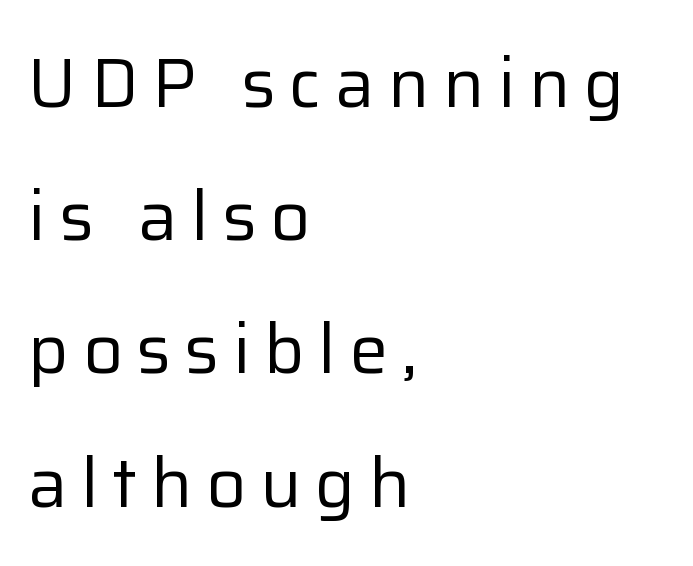
The image shows 69 px regular-weight sans-serif type, upright; set left-aligned, loose line spacing (1.93x), unusually wide letter spacing (+0.2 em), not underlined; low stroke contrast and a medium x-height.
